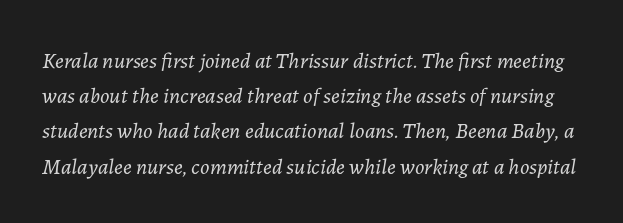
The image shows 22 px text type, italic (leaning right); set normal line spacing (1.6x), normal letter spacing, not underlined.
